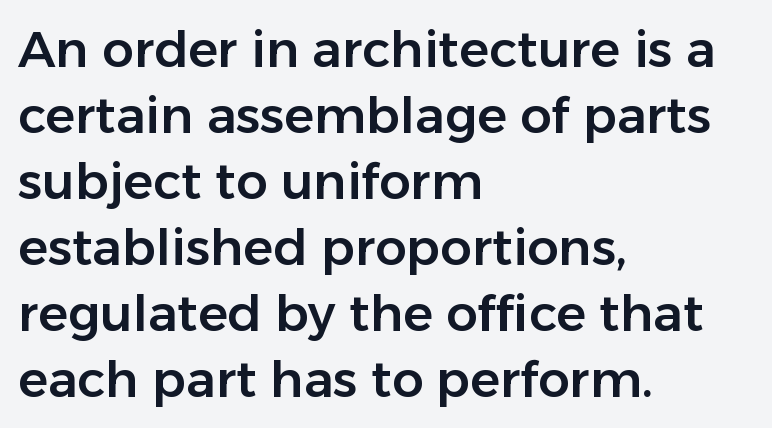
{"serif": "no", "italic": "no", "width": "normal", "stroke_contrast": "low", "x_height": "medium", "monospaced": "no", "underline": "no", "align": "left", "line_spacing": "normal", "line_spacing_ratio": 1.32, "letter_spacing": "normal", "letter_spacing_em": 0.0, "glyph_px": 50}
